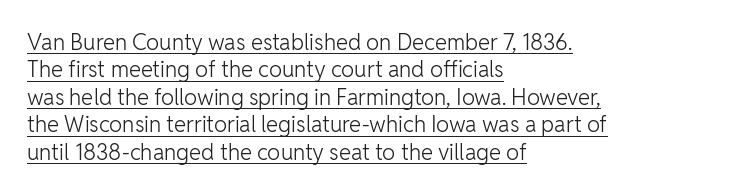
The compositor pushed each line to the left boundary. A light-to-regular cut is what we see here. Summary of vertical rhythm: regular, with standard interline spacing. Vertical strokes here are truly vertical. The gaps between neighbouring characters are ordinary and unremarkable.
